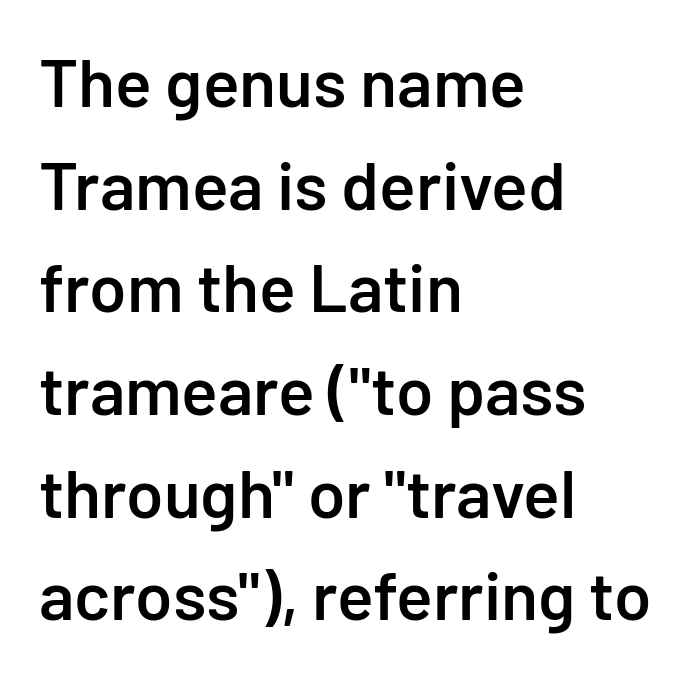
Each word holds together tightly as a unit, with standard inter-letter gaps. Summary of vertical rhythm: regular, with standard interline spacing. The typesetting leans somewhat heavy: a semibold. The passage shown is not underscored anywhere. Proportional: the letters do not fall into vertical columns.
